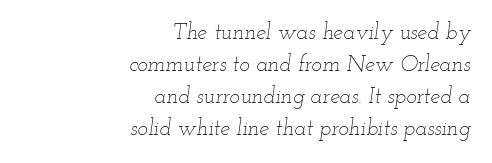
The image shows 22 px text type, italic (leaning right); set right-aligned, normal line spacing (1.45x), normal letter spacing, not underlined.
